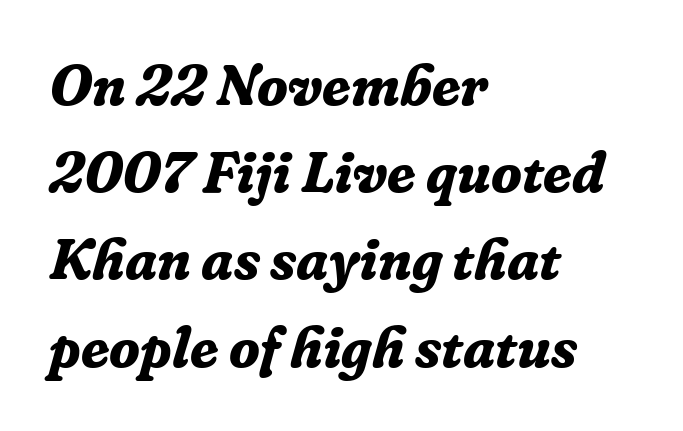
Q: Is the text bold? A: Yes.
Q: Is the text italic (slanted)? A: Yes, it leans right by about 16 degrees.
Q: Is the typeface a serif or a sans-serif typeface? A: Serif.
Q: Is the text underlined? A: No.
Q: How is the paragraph aligned? A: Left-aligned.
Q: Is the spacing between letters normal or unusually wide? A: Normal.
Q: Is the spacing between lines tight, normal or loose? A: Normal.
Q: Width (condensed, normal, or wide)? A: Normal.
Q: Stroke contrast? A: Low.
Q: x-height? A: Medium.
Q: Monospaced? A: No.
